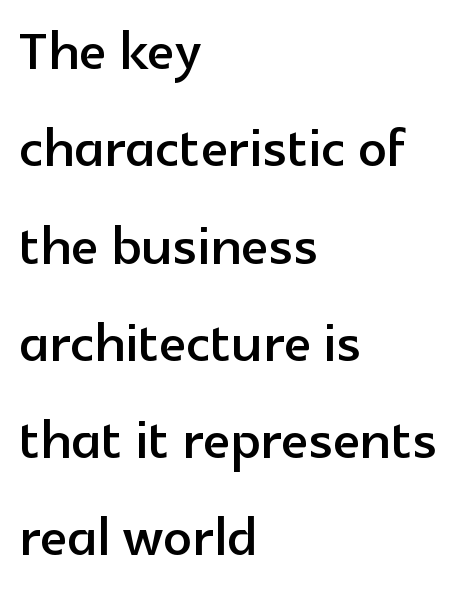
{"serif": "no", "italic": "no", "width": "normal", "x_height": "medium", "monospaced": "no", "underline": "no", "align": "left", "line_spacing": "normal", "line_spacing_ratio": 1.37, "letter_spacing": "normal", "letter_spacing_em": 0.0, "glyph_px": 71}
